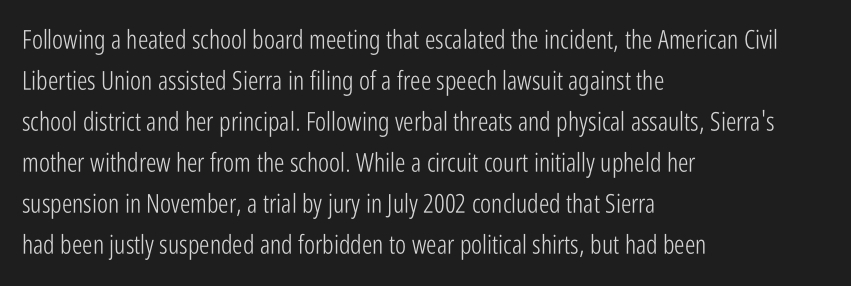
{"italic": "no", "bold": "no", "underline": "no", "align": "left", "line_spacing": "normal", "line_spacing_ratio": 1.58, "letter_spacing": "normal", "letter_spacing_em": 0.0, "glyph_px": 26}
